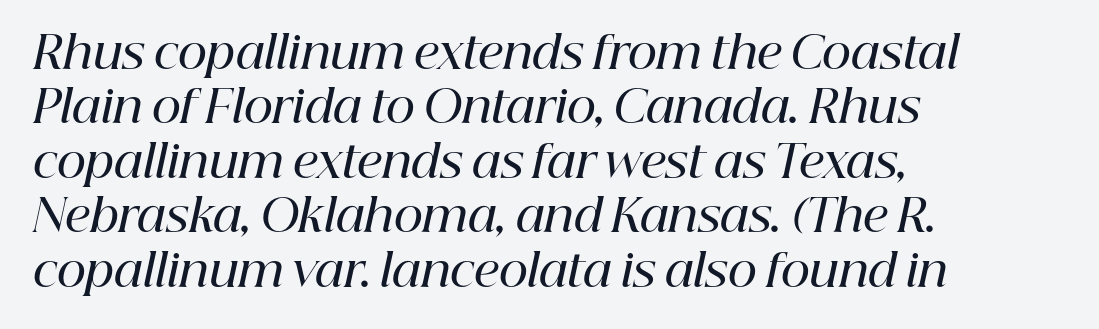
The image shows 45 px semibold serif type, italic (leaning right); set left-aligned, line spacing 1.21x, normal letter spacing, not underlined; high stroke contrast and a medium x-height.
